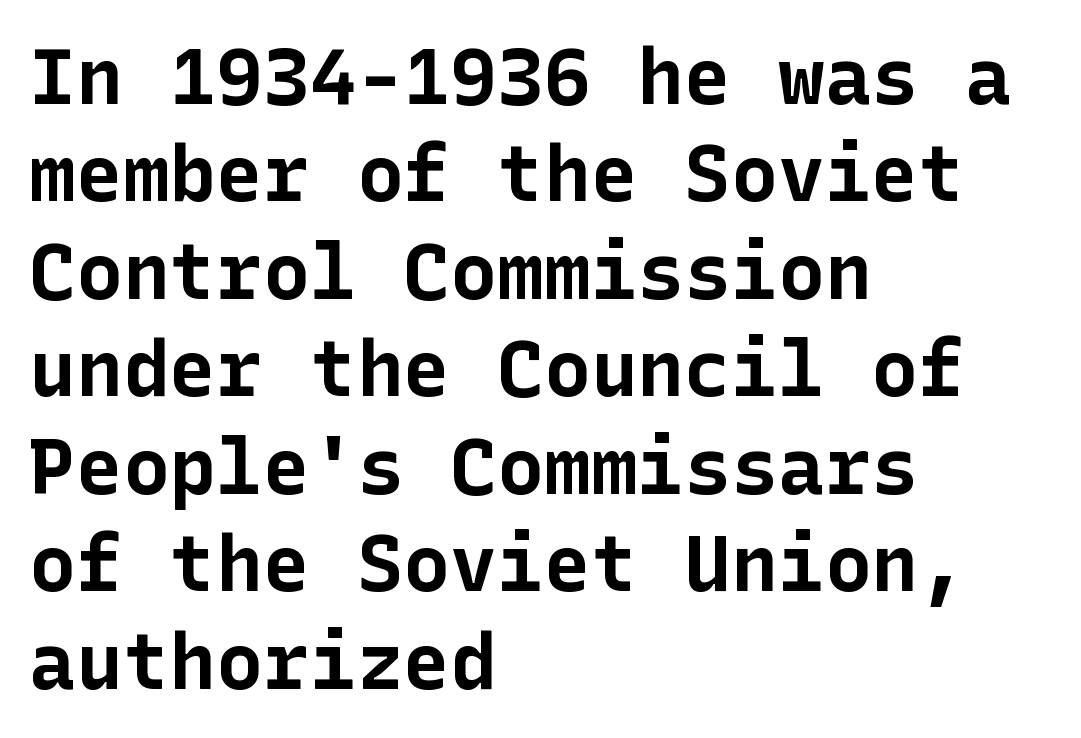
The image shows 78 px bold sans-serif type, upright; set left-aligned, normal line spacing (1.25x), normal letter spacing, not underlined; low stroke contrast and a medium x-height.
